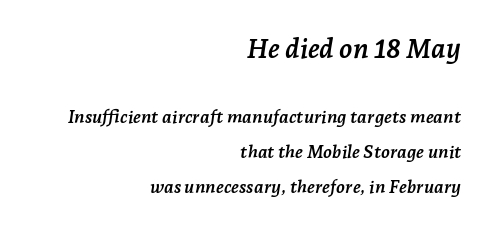
Q: Is the text bold? A: Yes.
Q: Is the text italic (slanted)? A: Yes, it leans right by about 7 degrees.
Q: Is the text underlined? A: No.
Q: How is the paragraph aligned? A: Right-aligned.
Q: Is the spacing between letters normal or unusually wide? A: Normal.
Q: Is the spacing between lines tight, normal or loose? A: Loose.
Q: Which block of text is set in a larger size, the first (top) or the second (bottom)? A: The first (top) one.
